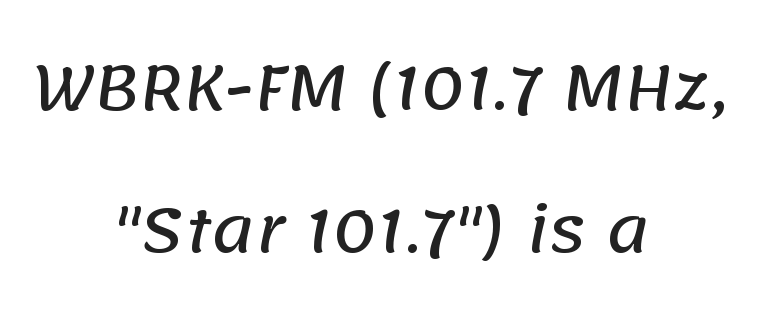
The image shows 60 px sans-serif type; set centered, loose line spacing (2.39x), normal letter spacing, not underlined; low stroke contrast and a large x-height.
